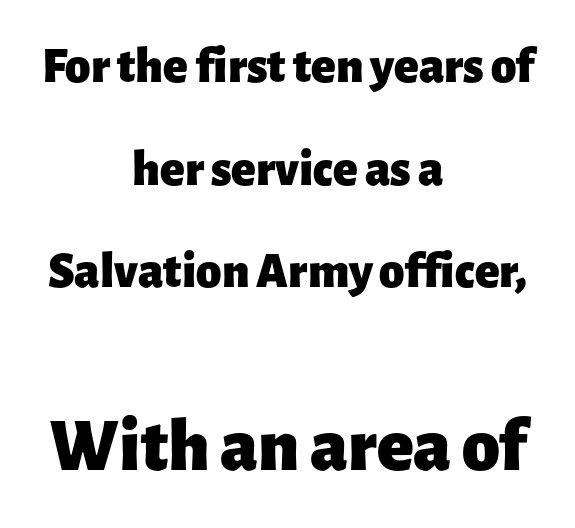
Q: Is the text bold? A: Yes.
Q: Is the text italic (slanted)? A: No, it is upright.
Q: Is the typeface a serif or a sans-serif typeface? A: Sans-serif.
Q: Is the text underlined? A: No.
Q: How is the paragraph aligned? A: Centered.
Q: Is the spacing between letters normal or unusually wide? A: Normal.
Q: Is the spacing between lines tight, normal or loose? A: Loose.
Q: Which block of text is set in a larger size, the first (top) or the second (bottom)? A: The second (bottom) one.
Q: Width (condensed, normal, or wide)? A: Normal.
Q: Stroke contrast? A: Low.
Q: x-height? A: Medium.
Q: Monospaced? A: No.
